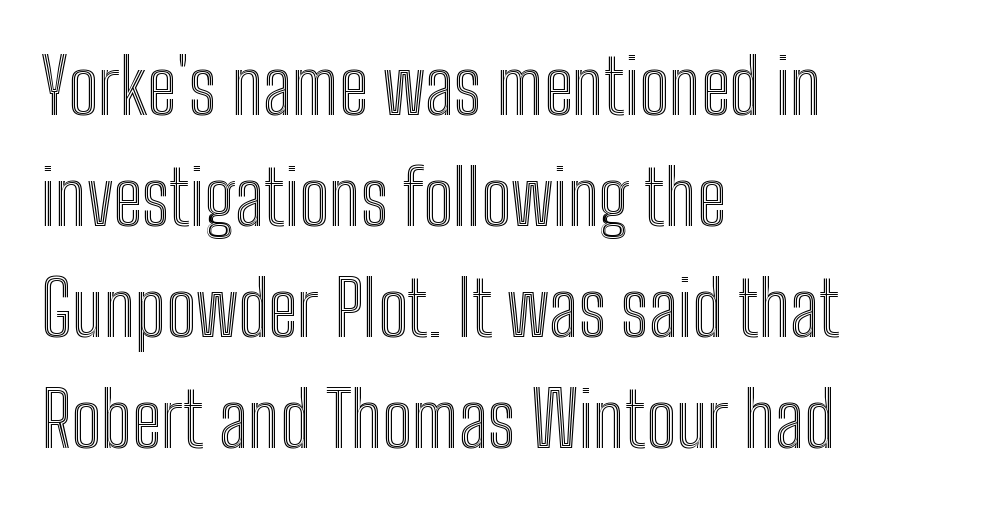
Do the letters lean? They stand straight. One-word summary of the alignment: left. Looks like regular typesetting: each glyph gets only the width it needs. This rendering features lettering with no underline. Each new line begins a customary step beneath the previous one.
